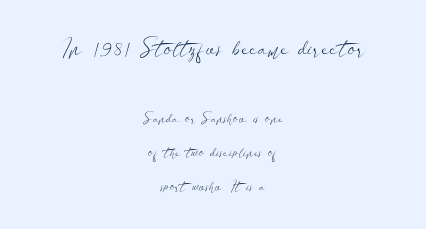
There is no visible air inserted between adjacent glyphs. Anything drawn beneath the words? Only blank space. If you measured baseline to baseline, you'd find a long distance. Which of the two is more prominent by size? The first, at the top. On a weight scale, this lands at 450 or below.
